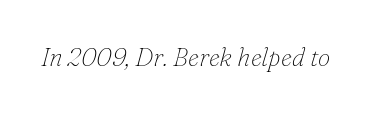
Q: Is the text bold? A: No.
Q: Is the text italic (slanted)? A: Yes, it leans right by about 16 degrees.
Q: Is the text underlined? A: No.
Q: Is the spacing between letters normal or unusually wide? A: Normal.
